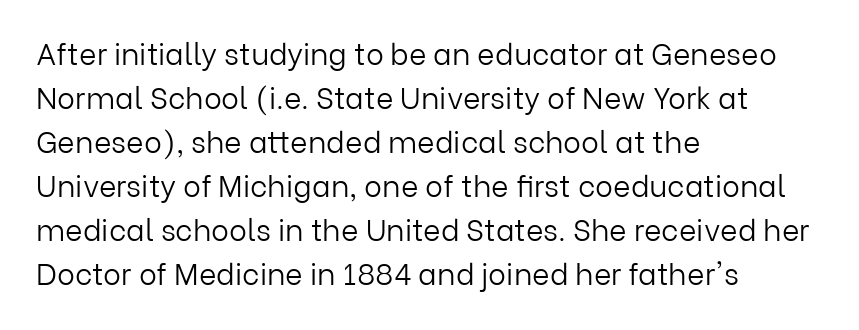
{"serif": "no", "italic": "no", "bold": "no", "weight": "light", "width": "normal", "stroke_contrast": "low", "x_height": "medium", "monospaced": "no", "underline": "no", "align": "left", "line_spacing": "normal", "line_spacing_ratio": 1.47, "letter_spacing": "normal", "letter_spacing_em": 0.0, "glyph_px": 30}
